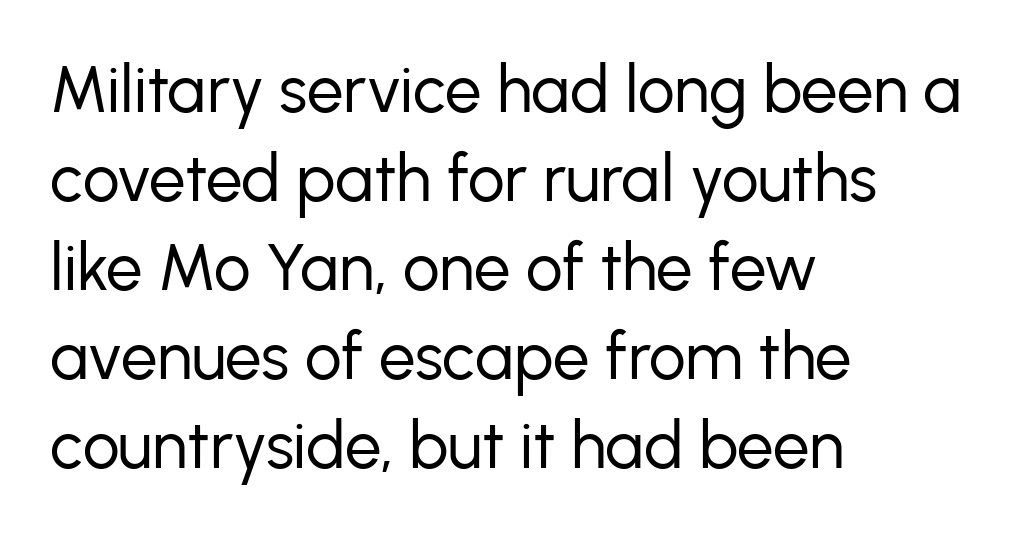
Q: Is the text bold? A: No.
Q: Is the text italic (slanted)? A: No, it is upright.
Q: Is the typeface a serif or a sans-serif typeface? A: Sans-serif.
Q: Is the text underlined? A: No.
Q: How is the paragraph aligned? A: Left-aligned.
Q: Is the spacing between letters normal or unusually wide? A: Normal.
Q: Is the spacing between lines tight, normal or loose? A: Normal.
Q: Width (condensed, normal, or wide)? A: Normal.
Q: Stroke contrast? A: Low.
Q: x-height? A: Medium.
Q: Monospaced? A: No.
